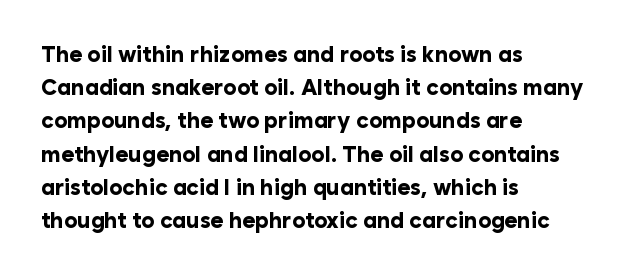
The image shows 22 px bold type, upright; set left-aligned, normal line spacing (1.51x), normal letter spacing, not underlined.
